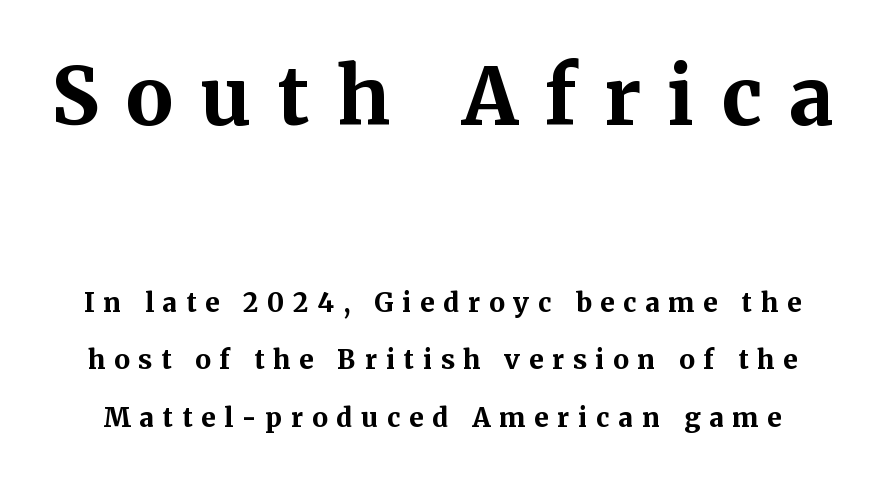
The image shows 79 px bold serif type, upright; set loose line spacing (2.22x), unusually wide letter spacing (+0.34 em), not underlined; the first (top) block is 3.04x larger; medium stroke contrast and a medium x-height.
